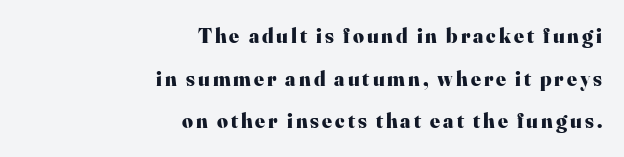
The image shows 21 px bold type, upright; set right-aligned, loose line spacing (2.03x), not underlined.
